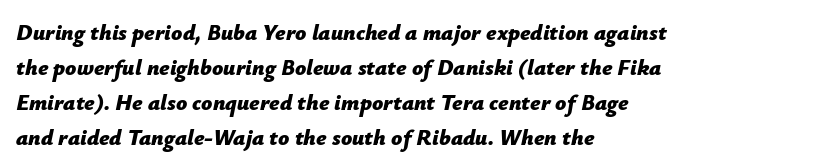
Q: Is the text bold? A: Yes.
Q: Is the text italic (slanted)? A: Yes, it leans right by about 12 degrees.
Q: Is the text underlined? A: No.
Q: How is the paragraph aligned? A: Left-aligned.
Q: Is the spacing between letters normal or unusually wide? A: Normal.
Q: Is the spacing between lines tight, normal or loose? A: Normal.
